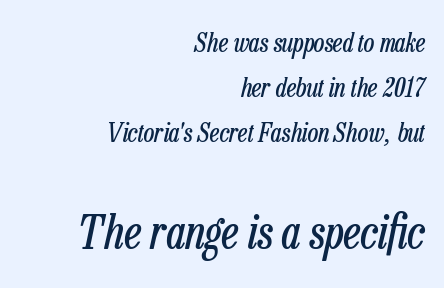
The image shows 46 px regular-weight, condensed type, italic (leaning right); set right-aligned, line spacing 1.73x, normal letter spacing, not underlined; the second (bottom) block is 1.77x larger; low stroke contrast and a medium x-height.
